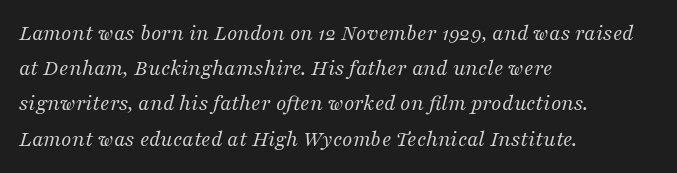
{"italic": "yes", "lean": "right", "slant_degrees": 16, "bold": "no", "underline": "no", "align": "left", "line_spacing": "normal", "line_spacing_ratio": 1.53, "letter_spacing": "normal", "letter_spacing_em": 0.0, "glyph_px": 23}
